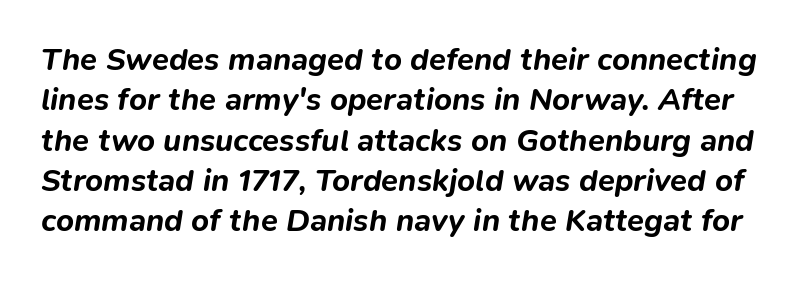
The passage shown is emphatically bold. In terms of posture, this sample is oblique. The letters advance in unequal steps, a hallmark of proportional type. This block has exactly the height ordinary leading produces. A typesetter would call this zero additional tracking. Has an underline been added? It has not.
